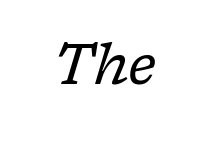
The image shows 56 px regular-weight serif type, italic (leaning right); set normal letter spacing, not underlined; low stroke contrast and a medium x-height.
